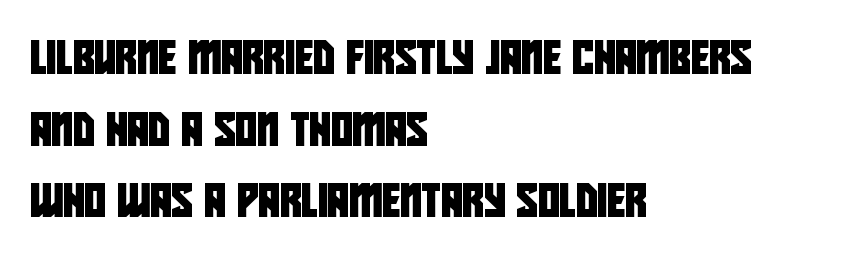
Widely set lines give the paragraph a tall, airy silhouette. Note the varied advance widths — an 'i' is clearly narrower than an 'm'. Serif or sans? Sans — the stroke terminals are bare. The specimen omits any rule beneath the text block's lines. Characters follow at the spacing the type designer built in. Notice how the passage keeps a crisp vertical edge on the left only.
